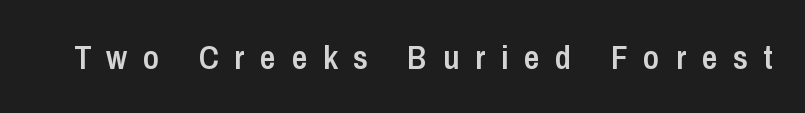
The image shows 34 px semibold, condensed sans-serif type, upright; set unusually wide letter spacing (+0.46 em), not underlined; low stroke contrast and a medium x-height.
